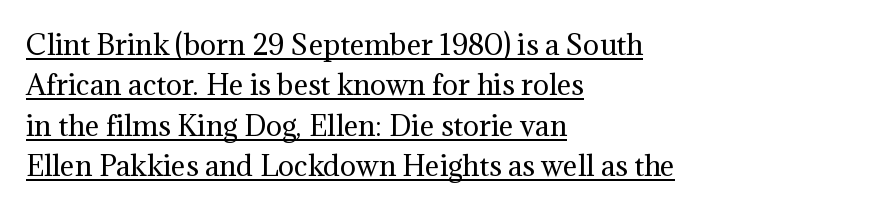
You can see a thin bar hugging the bottom of the glyphs. The rendering keeps characters at their native spacing. Letters have the restrained weight of plain body copy at most. No italicization has been applied; the sample stays upright. What's the leading like? Ordinary, nothing unusual.
